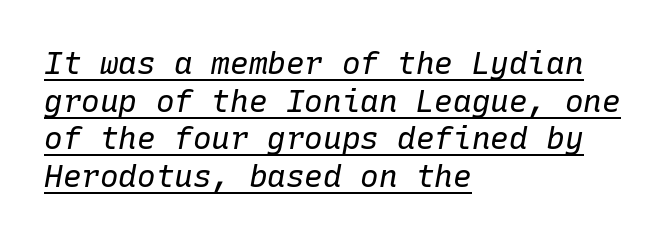
In terms of posture, this sample is oblique. The ragged edge is on the right, which tells us the setting is flush left. Each word holds together tightly as a unit, with standard inter-letter gaps. Here the designer chose a console-style face with uniform glyph widths. A typographer would call this underscored text.
